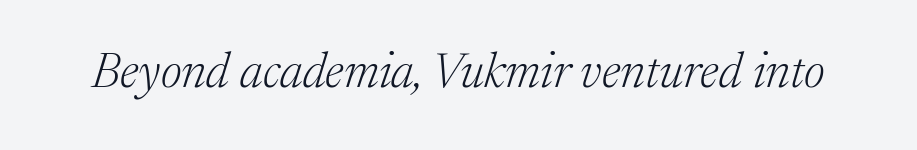
The image shows 49 px light serif type, italic (leaning right); set normal letter spacing, not underlined; medium stroke contrast and a medium x-height.
